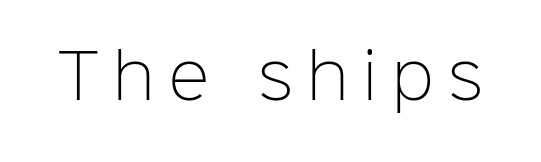
{"serif": "no", "italic": "no", "bold": "no", "weight": "light", "width": "normal", "stroke_contrast": "low", "x_height": "medium", "monospaced": "no", "underline": "no", "letter_spacing": "wide", "letter_spacing_em": 0.24, "glyph_px": 61}
